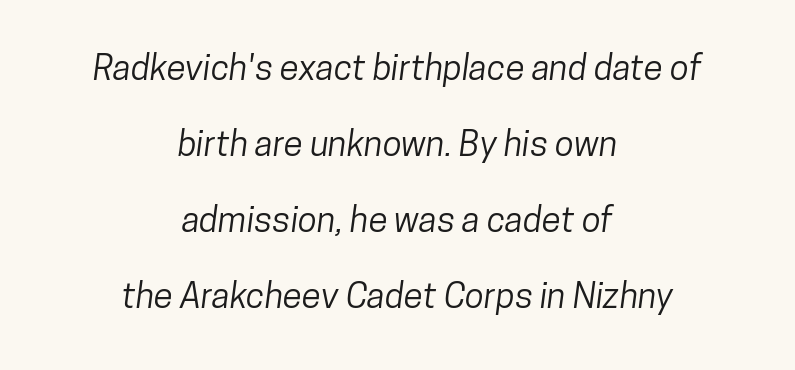
The image shows 35 px condensed sans-serif type; set centered, loose line spacing (2.17x), normal letter spacing, not underlined; low stroke contrast and a medium x-height.
